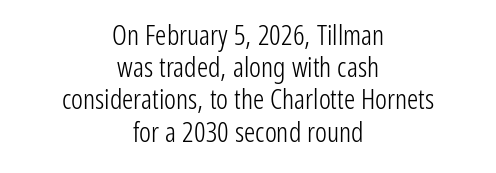
Q: Is the text bold? A: No.
Q: Is the text italic (slanted)? A: No, it is upright.
Q: Is the typeface a serif or a sans-serif typeface? A: Sans-serif.
Q: Is the text underlined? A: No.
Q: How is the paragraph aligned? A: Centered.
Q: Is the spacing between letters normal or unusually wide? A: Normal.
Q: Is the spacing between lines tight, normal or loose? A: Tight.
Q: Width (condensed, normal, or wide)? A: Condensed.
Q: Stroke contrast? A: Low.
Q: x-height? A: Medium.
Q: Monospaced? A: No.
